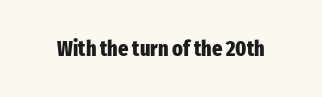
{"italic": "no", "bold": "yes", "underline": "no", "letter_spacing": "normal", "letter_spacing_em": 0.0, "glyph_px": 22}
